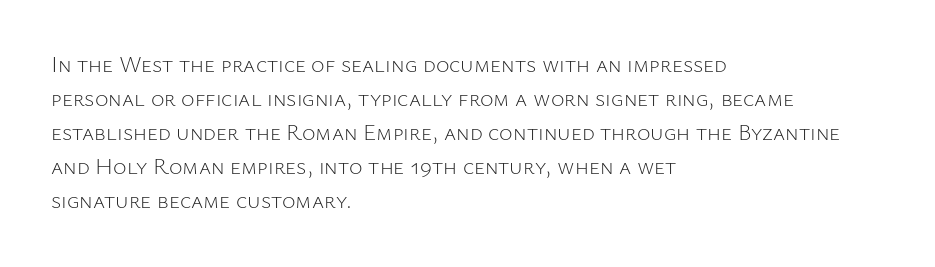
The type sits square on the baseline with zero lean. Stem width sits at or under what a default text font uses. Horizontally, the lines are justified to the leading edge only. This sample keeps an unexceptional amount of space between lines. The space beneath each line is pristine and unruled. There is no visible air inserted between adjacent glyphs.
